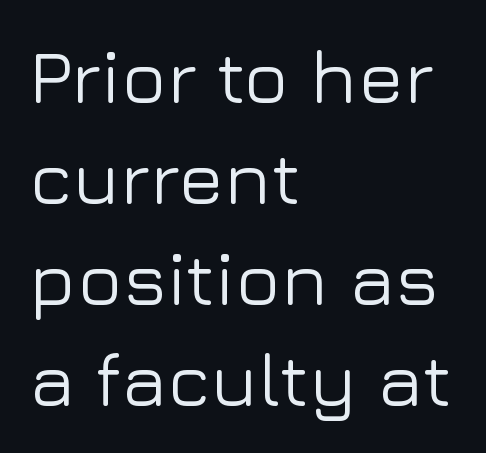
{"serif": "no", "italic": "no", "width": "normal", "stroke_contrast": "low", "x_height": "medium", "monospaced": "no", "underline": "no", "align": "left", "line_spacing": "normal", "line_spacing_ratio": 1.33, "letter_spacing": "normal", "letter_spacing_em": 0.0, "glyph_px": 76}
